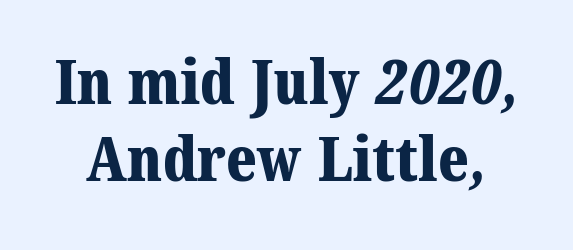
Any mark beneath the type? The region is blank. These lines sit exactly where default settings would place them. The gaps between neighbouring characters are ordinary and unremarkable. The glyphs have the mass of a bold cut. Is this a sans? No — the strokes have serifs.
